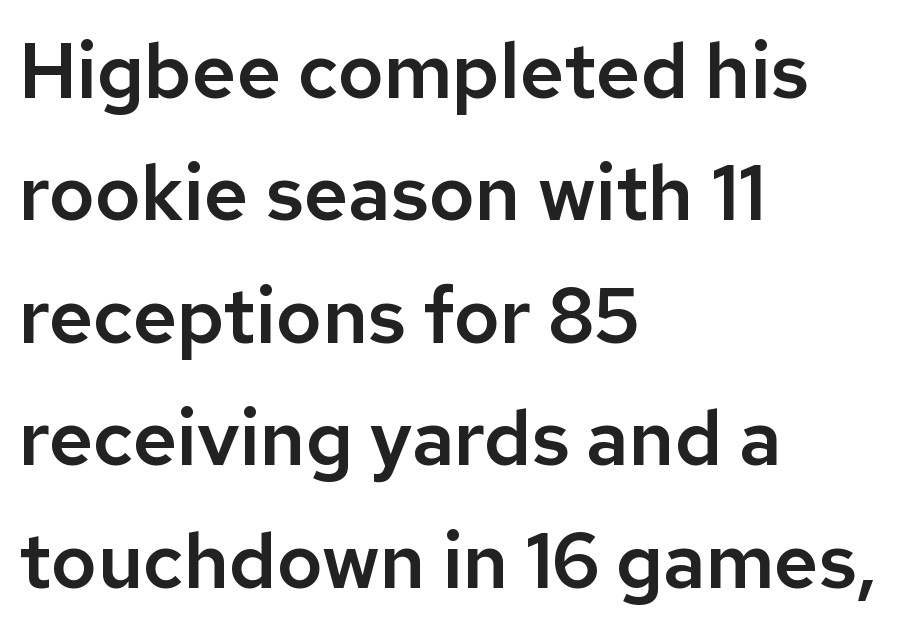
Think of a printed novel: that variable character pitch is what you see here. Honestly, the letter spacing is just normal — you wouldn't notice it. Descenders hang freely into open space. The ragged edge is on the right, which tells us the setting is flush left.
